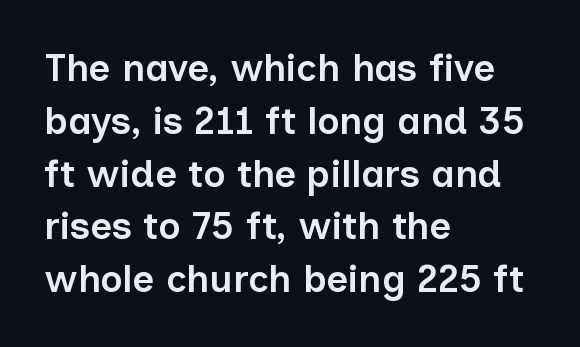
{"serif": "no", "italic": "no", "bold": "semi", "weight": "semibold", "width": "normal", "stroke_contrast": "low", "x_height": "medium", "monospaced": "no", "underline": "no", "align": "left", "line_spacing": "normal", "line_spacing_ratio": 1.39, "letter_spacing": "normal", "letter_spacing_em": 0.0, "glyph_px": 38}
